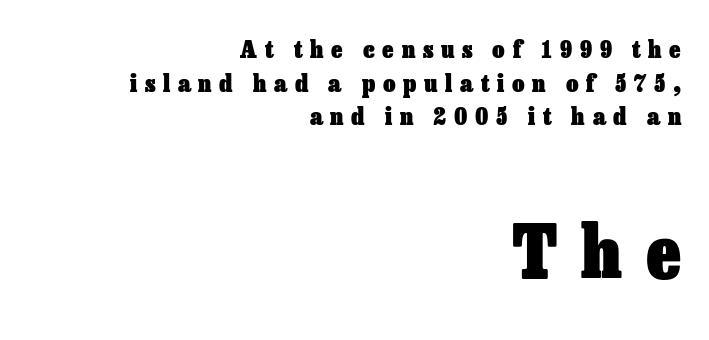
The image shows 73 px heavy type, upright; set right-aligned, normal line spacing (1.4x), unusually wide letter spacing (+0.32 em), not underlined; the second (bottom) block is 3.04x larger; low stroke contrast and a medium x-height.
